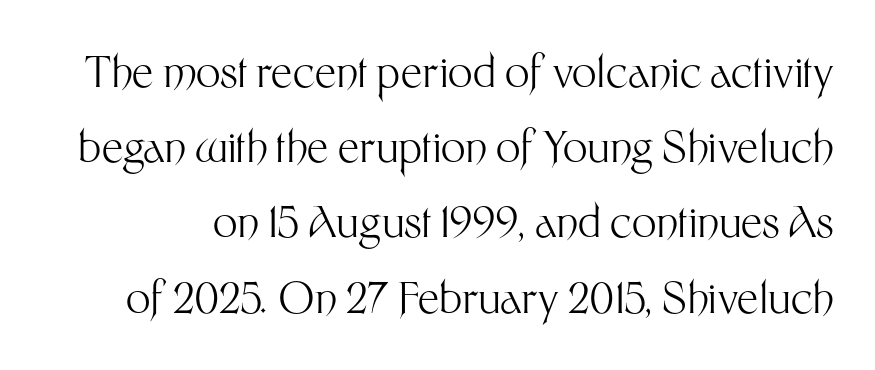
The image shows 43 px light sans-serif type, upright; set line spacing 1.75x, normal letter spacing, not underlined; medium stroke contrast and a medium x-height.
